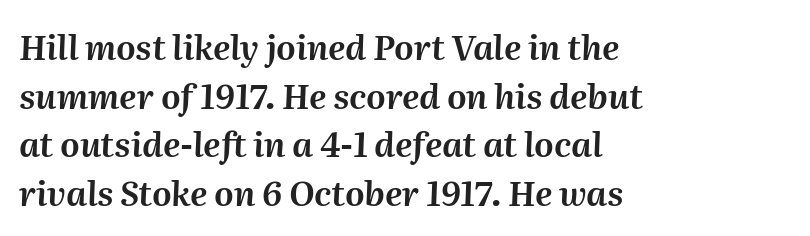
The image shows 34 px text type, italic (leaning right); set left-aligned, normal line spacing (1.43x), normal letter spacing, not underlined; medium stroke contrast and a medium x-height.
